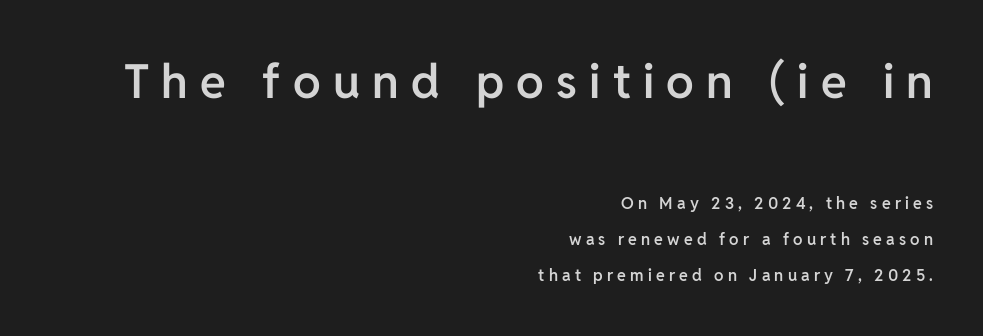
Q: Is the text bold? A: Semi-bold.
Q: Is the text italic (slanted)? A: No, it is upright.
Q: Is the typeface a serif or a sans-serif typeface? A: Sans-serif.
Q: Is the text underlined? A: No.
Q: How is the paragraph aligned? A: Right-aligned.
Q: Is the spacing between letters normal or unusually wide? A: Unusually wide.
Q: Is the spacing between lines tight, normal or loose? A: Loose.
Q: Which block of text is set in a larger size, the first (top) or the second (bottom)? A: The first (top) one.
Q: Width (condensed, normal, or wide)? A: Normal.
Q: Stroke contrast? A: Low.
Q: x-height? A: Medium.
Q: Monospaced? A: No.
